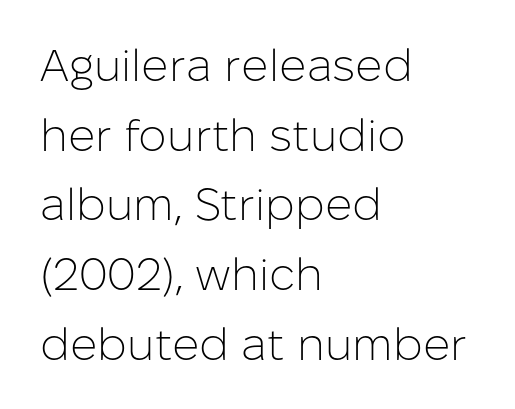
Q: Is the text bold? A: No.
Q: Is the text italic (slanted)? A: No, it is upright.
Q: Is the typeface a serif or a sans-serif typeface? A: Sans-serif.
Q: Is the text underlined? A: No.
Q: How is the paragraph aligned? A: Left-aligned.
Q: Is the spacing between letters normal or unusually wide? A: Normal.
Q: Is the spacing between lines tight, normal or loose? A: Normal.
Q: Width (condensed, normal, or wide)? A: Normal.
Q: Stroke contrast? A: Low.
Q: x-height? A: Medium.
Q: Monospaced? A: No.
